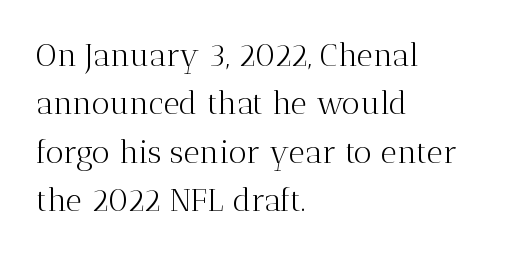
{"serif": "yes", "italic": "no", "bold": "no", "weight": "light", "width": "normal", "stroke_contrast": "medium", "x_height": "medium", "monospaced": "no", "underline": "no", "align": "left", "line_spacing": "normal", "line_spacing_ratio": 1.56, "letter_spacing": "normal", "letter_spacing_em": 0.0, "glyph_px": 31}
